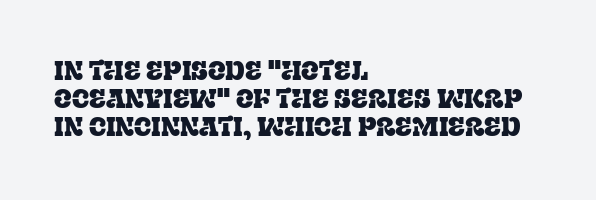
Q: Is the text italic (slanted)? A: No, it is upright.
Q: Is the text underlined? A: No.
Q: How is the paragraph aligned? A: Left-aligned.
Q: Is the spacing between letters normal or unusually wide? A: Normal.
Q: Is the spacing between lines tight, normal or loose? A: Tight.
